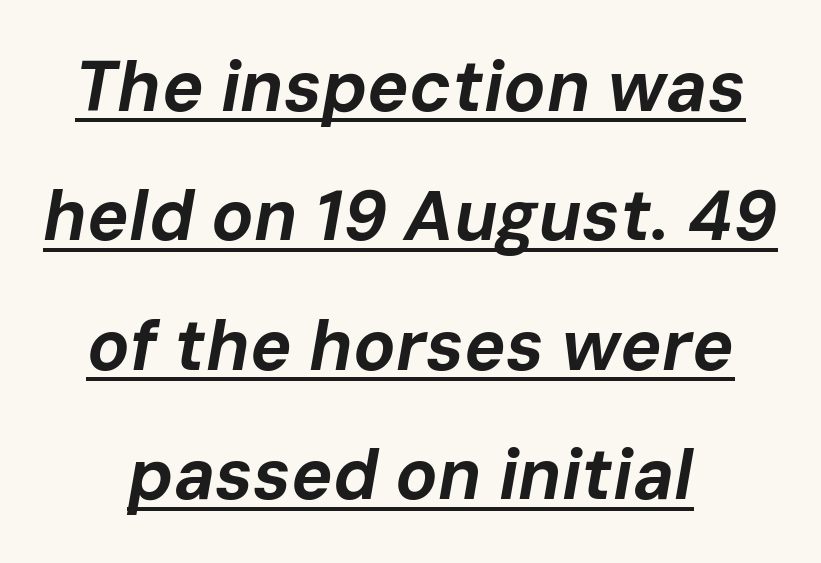
Q: Is the text bold? A: Yes.
Q: Is the text italic (slanted)? A: Yes, it leans right by about 10 degrees.
Q: Is the text underlined? A: Yes.
Q: How is the paragraph aligned? A: Centered.
Q: Is the spacing between letters normal or unusually wide? A: Normal.
Q: Width (condensed, normal, or wide)? A: Normal.
Q: Stroke contrast? A: Low.
Q: x-height? A: Medium.
Q: Monospaced? A: No.
